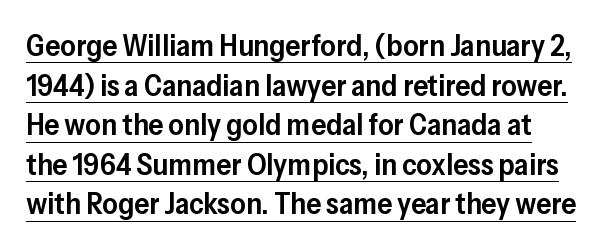
The image shows 30 px semibold sans-serif type, upright; set left-aligned, normal line spacing (1.32x), normal letter spacing, underlined; low stroke contrast and a medium x-height.
